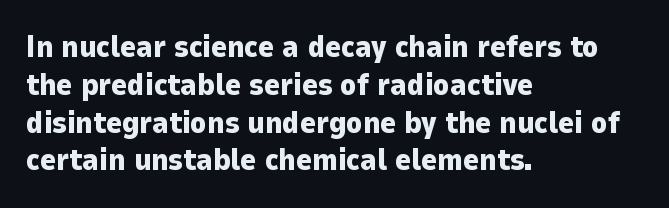
Each letter keeps its own natural width here, so spacing adapts to shape. Line spacing here is normal. Spacing between characters is what you'd get straight out of the box. Italic? Not at all — the glyphs are vertical.
